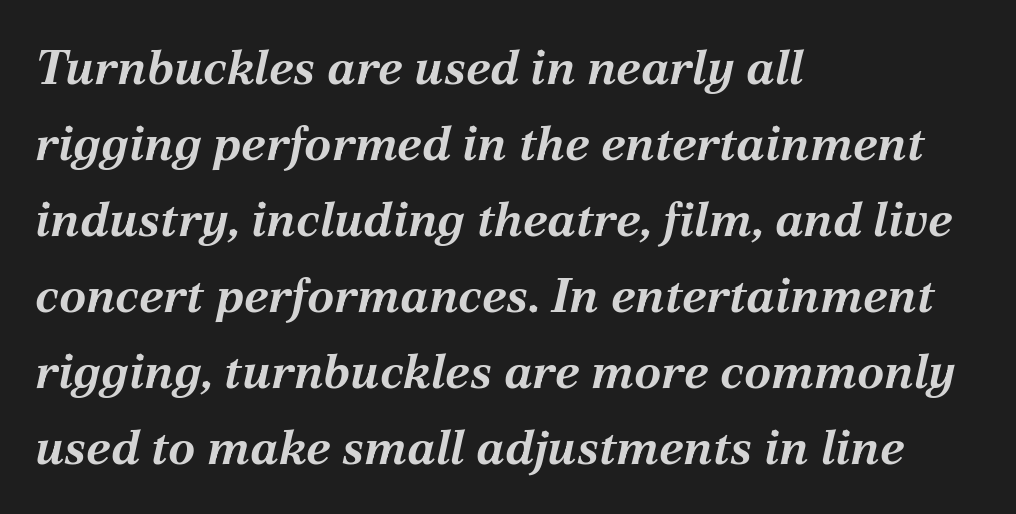
Is the type bold? Yes — the strokes are clearly thick and heavy. Each word holds together tightly as a unit, with standard inter-letter gaps. The setting favours the left margin, as ordinary paragraphs usually do. The axis of the letterforms is tilted away from vertical. Is this a fixed-width face? No — the glyphs have proportional, varying widths. Any mark beneath the type? The region is blank.
